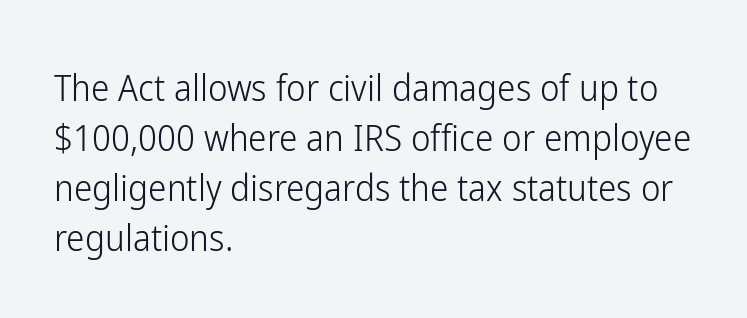
This block has exactly the height ordinary leading produces. The glyphs in this specimen are sans serif. Anything drawn beneath the words? Only blank space. No chunkiness to these letters — they're not bold. The typesetter chose a ragged-right arrangement here.
